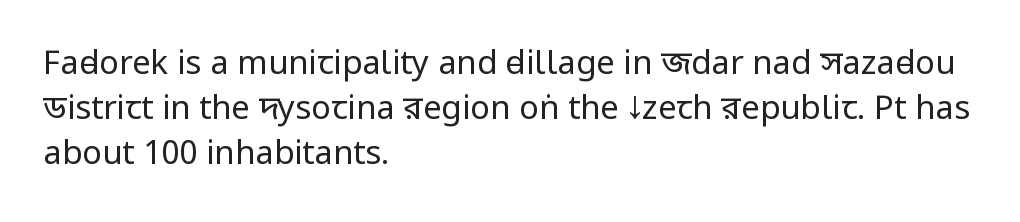
Q: Is the text bold? A: No.
Q: Is the text italic (slanted)? A: No, it is upright.
Q: Is the typeface a serif or a sans-serif typeface? A: Sans-serif.
Q: Is the text underlined? A: No.
Q: How is the paragraph aligned? A: Left-aligned.
Q: Is the spacing between letters normal or unusually wide? A: Normal.
Q: Is the spacing between lines tight, normal or loose? A: Normal.
Q: Width (condensed, normal, or wide)? A: Condensed.
Q: Stroke contrast? A: Low.
Q: x-height? A: Large.
Q: Monospaced? A: No.
